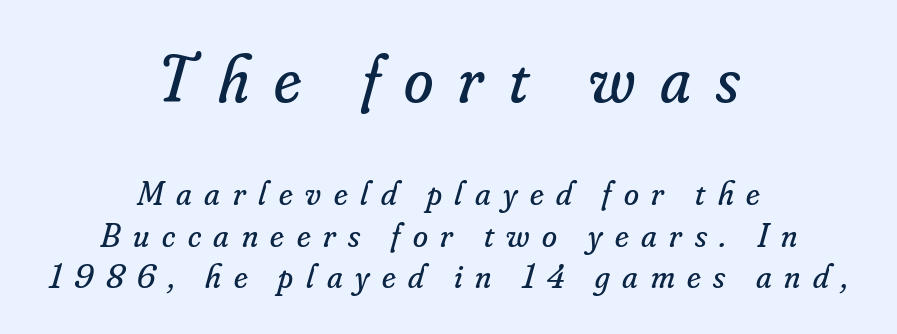
The initial chunk of copy outweighs the following chunk in type size. The typography opts for an oblique posture over an upright one. The tracking jumps out immediately: characters are airy and widely separated. Bold? No — there's no thickening of the strokes.
